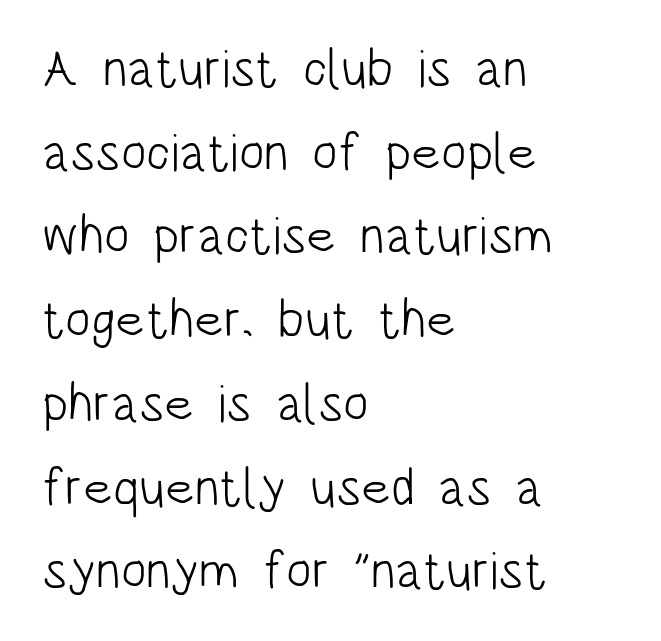
The image shows 53 px light, condensed sans-serif type, upright; set left-aligned, normal line spacing (1.58x), normal letter spacing, not underlined; low stroke contrast and a large x-height.
